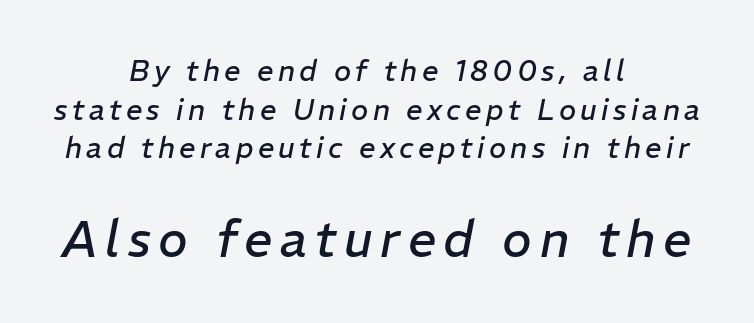
The image shows 50 px regular-weight type, italic (leaning right); set centered, normal line spacing (1.33x), not underlined; the second (bottom) block is 1.72x larger; low stroke contrast and a medium x-height.
